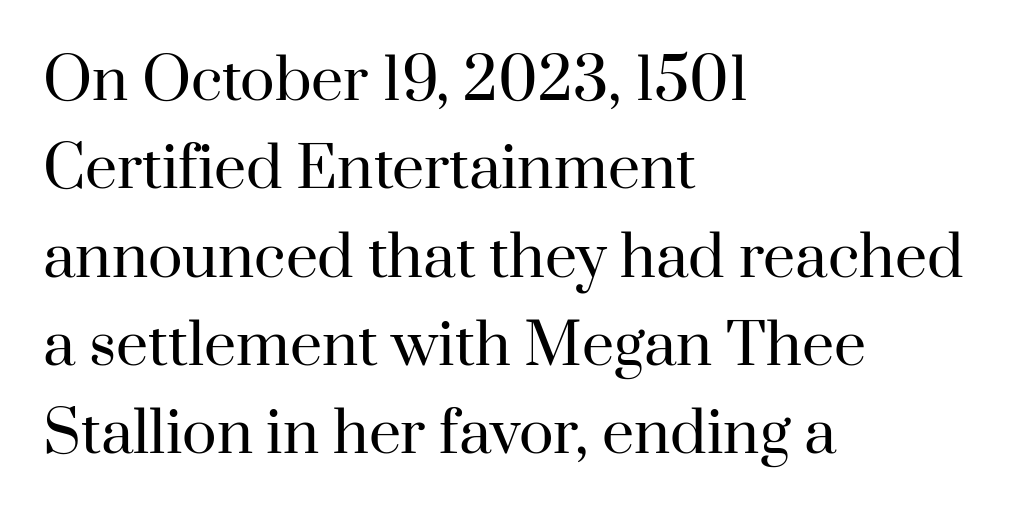
The image shows 57 px regular-weight serif type, upright; set left-aligned, normal line spacing (1.55x), normal letter spacing, not underlined; high stroke contrast and a small x-height.
